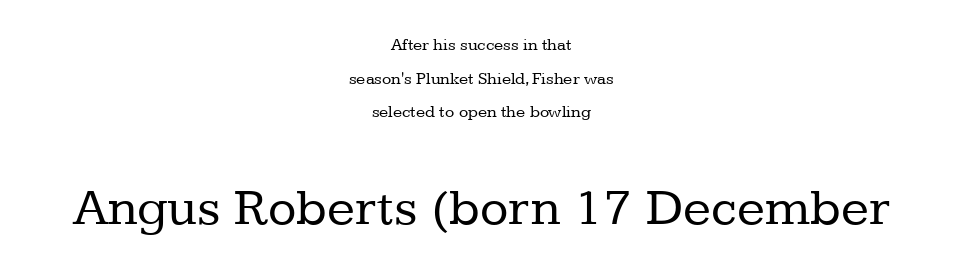
Q: Is the text bold? A: No.
Q: Is the text italic (slanted)? A: No, it is upright.
Q: Is the typeface a serif or a sans-serif typeface? A: Serif.
Q: Is the text underlined? A: No.
Q: How is the paragraph aligned? A: Centered.
Q: Is the spacing between letters normal or unusually wide? A: Normal.
Q: Is the spacing between lines tight, normal or loose? A: Loose.
Q: Which block of text is set in a larger size, the first (top) or the second (bottom)? A: The second (bottom) one.
Q: Width (condensed, normal, or wide)? A: Normal.
Q: Stroke contrast? A: Low.
Q: x-height? A: Medium.
Q: Monospaced? A: No.
